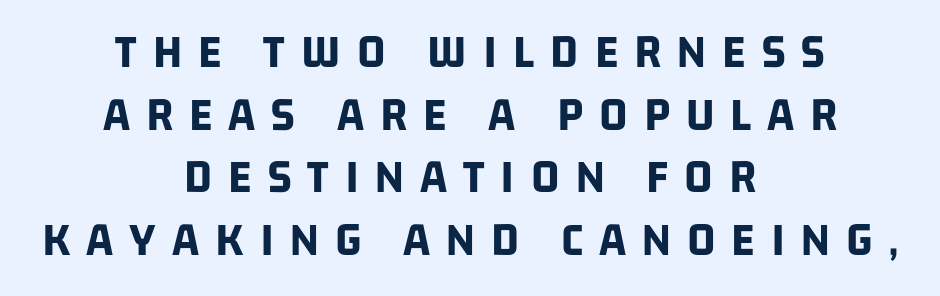
If you measured baseline to baseline, you'd find a middling distance. Type style note: lacks serifs. Character widths vary here, with narrow letters taking less room than wide ones. The words here are not underlined.
